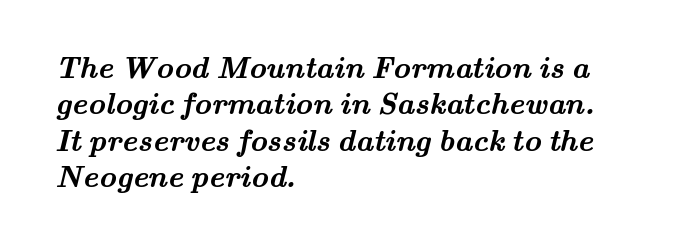
Q: Is the text bold? A: Yes.
Q: Is the typeface a serif or a sans-serif typeface? A: Serif.
Q: Is the text underlined? A: No.
Q: How is the paragraph aligned? A: Left-aligned.
Q: Is the spacing between letters normal or unusually wide? A: Normal.
Q: Width (condensed, normal, or wide)? A: Wide.
Q: Stroke contrast? A: Medium.
Q: x-height? A: Small.
Q: Monospaced? A: No.
